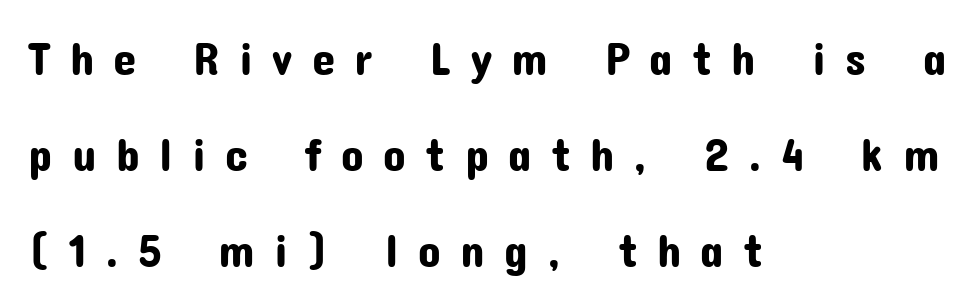
{"serif": "no", "italic": "no", "width": "normal", "stroke_contrast": "low", "x_height": "medium", "monospaced": "no", "underline": "no", "align": "left", "line_spacing": "loose", "line_spacing_ratio": 2.04, "letter_spacing": "wide", "letter_spacing_em": 0.41, "glyph_px": 47}
